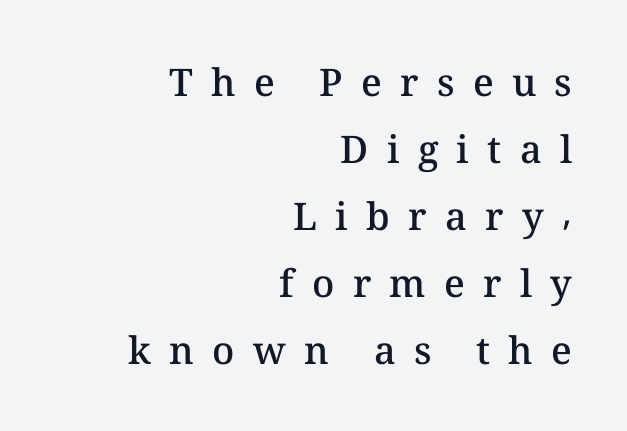
Q: Is the text bold? A: Semi-bold.
Q: Is the text italic (slanted)? A: No, it is upright.
Q: Is the text underlined? A: No.
Q: How is the paragraph aligned? A: Right-aligned.
Q: Is the spacing between letters normal or unusually wide? A: Unusually wide.
Q: Width (condensed, normal, or wide)? A: Normal.
Q: Stroke contrast? A: Medium.
Q: x-height? A: Medium.
Q: Monospaced? A: No.
